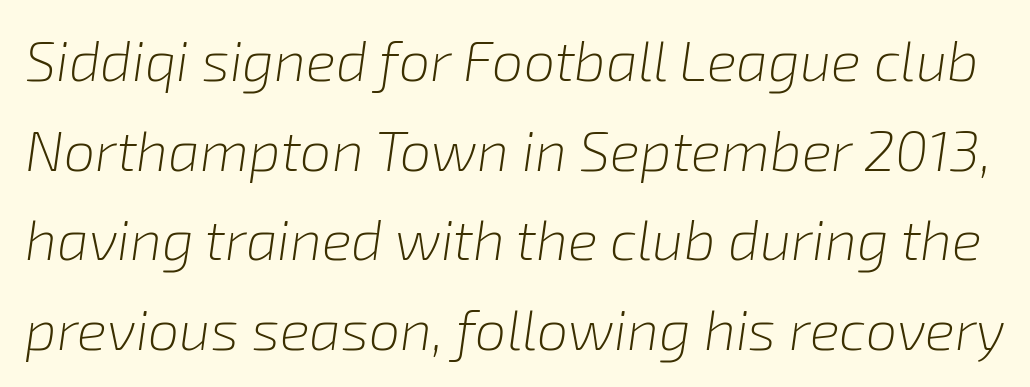
The weight would be labelled regular, book, light, or lighter still. This sample keeps an unexceptional amount of space between lines. This sample uses plain, unmodified letter spacing. This rendering features lettering with no underline.
